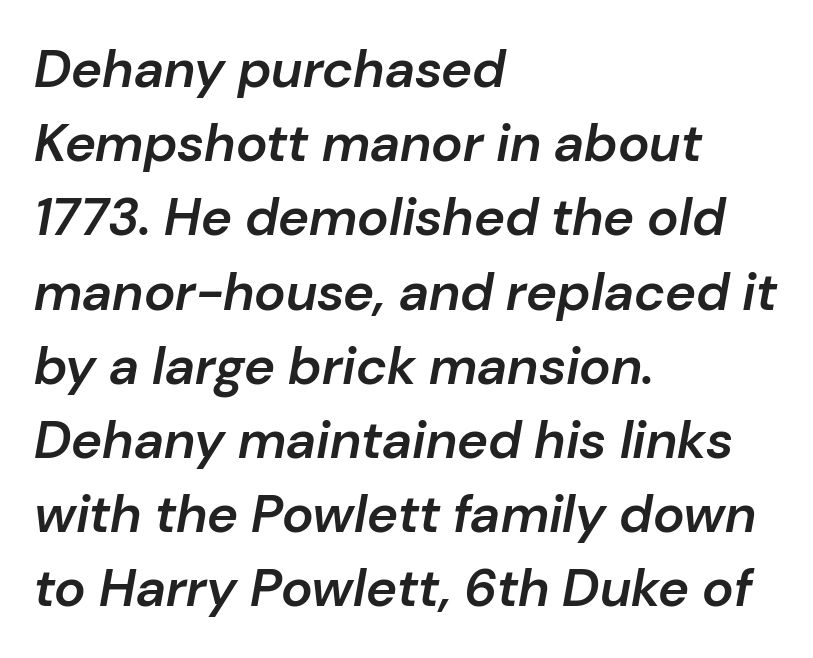
The image shows 53 px semibold type, italic (leaning right); set left-aligned, normal line spacing (1.4x), normal letter spacing, not underlined; low stroke contrast and a medium x-height.
